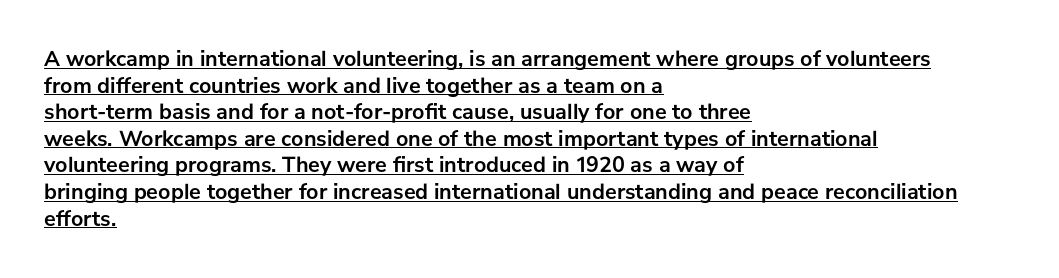
Q: Is the text bold? A: Yes.
Q: Is the text italic (slanted)? A: No, it is upright.
Q: Is the text underlined? A: Yes.
Q: How is the paragraph aligned? A: Left-aligned.
Q: Is the spacing between letters normal or unusually wide? A: Normal.
